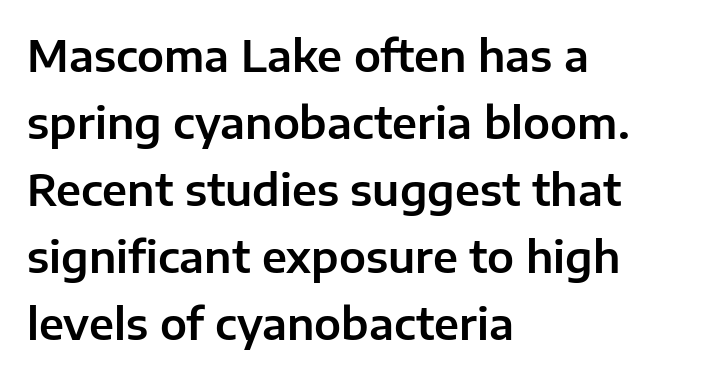
{"serif": "no", "italic": "no", "width": "normal", "stroke_contrast": "low", "x_height": "medium", "monospaced": "no", "underline": "no", "align": "left", "line_spacing": "normal", "line_spacing_ratio": 1.56, "letter_spacing": "normal", "letter_spacing_em": 0.0, "glyph_px": 43}
